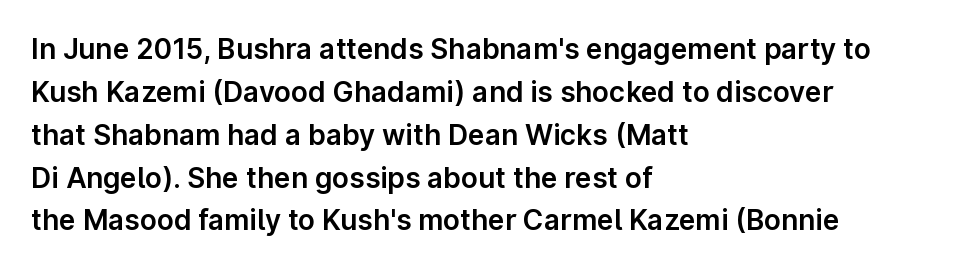
The image shows 28 px sans-serif type, upright; set left-aligned, normal line spacing (1.53x), normal letter spacing, not underlined; low stroke contrast and a medium x-height.
